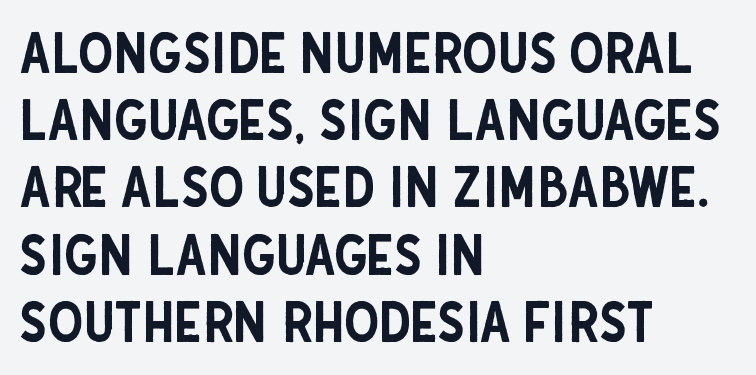
{"serif": "no", "italic": "no", "width": "condensed", "stroke_contrast": "low", "x_height": "large", "monospaced": "no", "underline": "no", "align": "left", "line_spacing_ratio": 1.2, "letter_spacing": "normal", "letter_spacing_em": 0.0, "glyph_px": 56}
